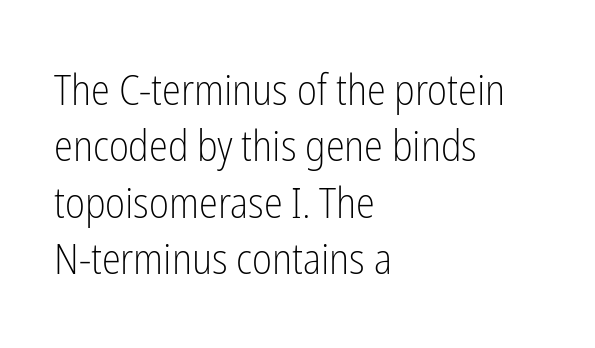
This sample has the flowing, uneven cadence of proportional lettering. The space directly below the letters is spotless. These lines stack with their left ends in a neat column. This rendering leaves character spacing at its baseline value. Notice how the stems are strictly vertical — no italics here. This rendering employs a face without finishing strokes, i.e., a sans-serif.
